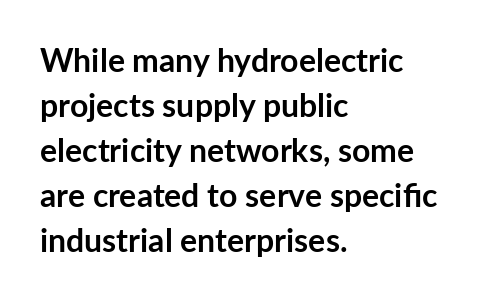
The image shows 32 px semibold sans-serif type, upright; set left-aligned, normal line spacing (1.41x), normal letter spacing, not underlined; low stroke contrast and a medium x-height.
